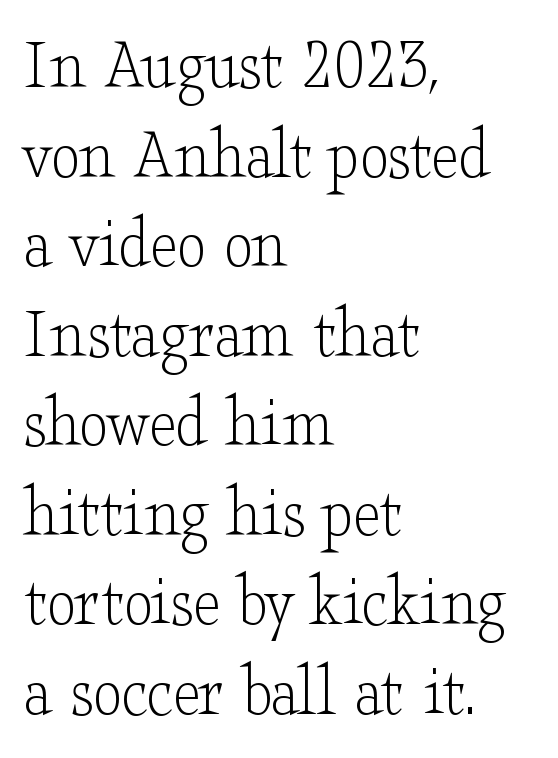
The image shows 74 px light, wide serif type, upright; set left-aligned, line spacing 1.21x, normal letter spacing, not underlined; low stroke contrast and a small x-height.
